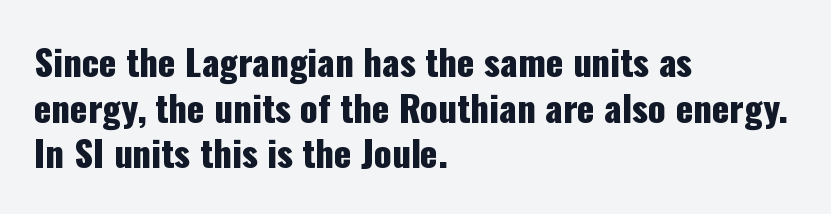
The image shows 36 px condensed sans-serif type, upright; set left-aligned, normal line spacing (1.27x), normal letter spacing, not underlined; low stroke contrast and a medium x-height.
